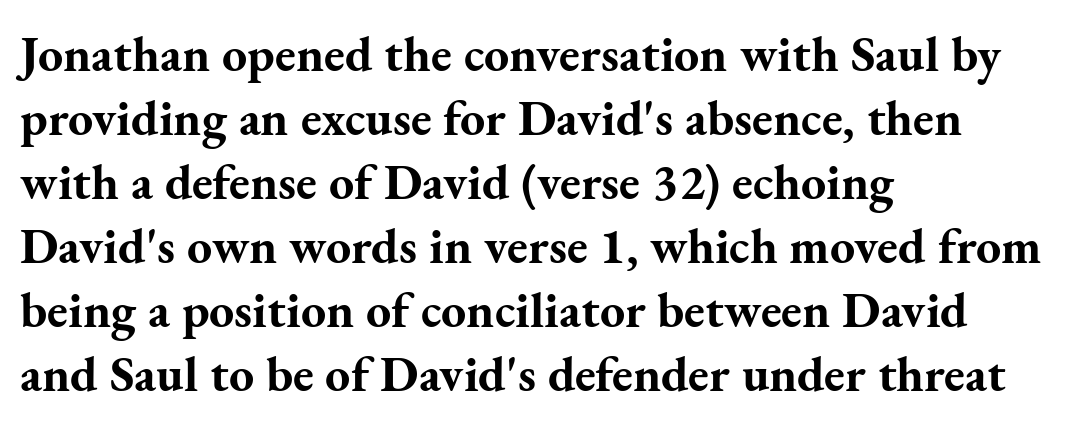
Vertical spacing — default. Think of a printed novel: that variable character pitch is what you see here. Ascenders rise straight up at ninety degrees. Decoration check: the copy has no underline.
